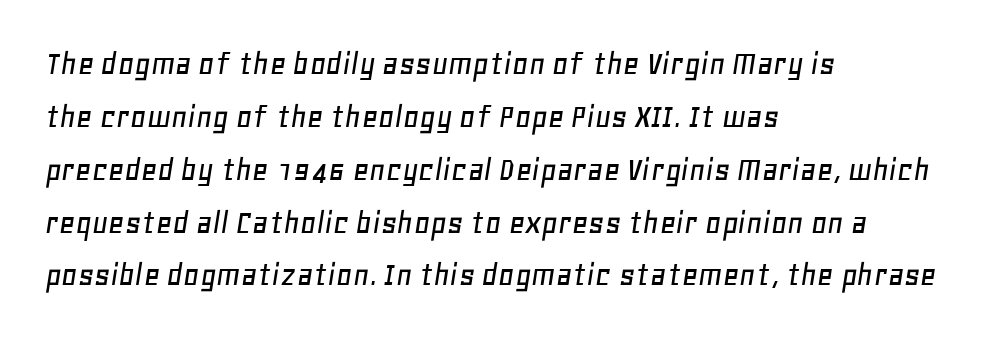
Leading: standard. These lines are set flush left with a ragged right edge. The foot of each line stays bare and open. You could not count columns in this text — the font is proportionally spaced. How are the letters spaced? Ordinarily, with no added tracking.
